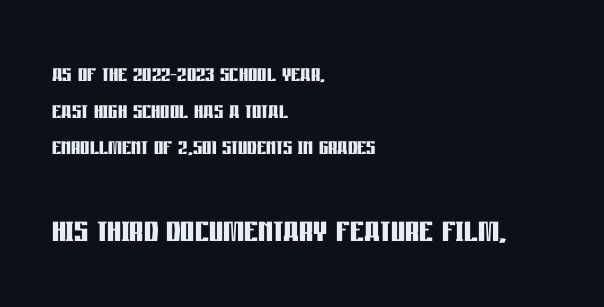
{"serif": "no", "italic": "no", "bold": "yes", "weight": "semibold", "width": "condensed", "stroke_contrast": "low", "x_height": "large", "monospaced": "no", "underline": "no", "align": "left", "line_spacing": "normal", "line_spacing_ratio": 1.26, "letter_spacing": "normal", "letter_spacing_em": 0.0, "larger_block": "second", "size_ratio": 1.52, "glyph_px": 44}
